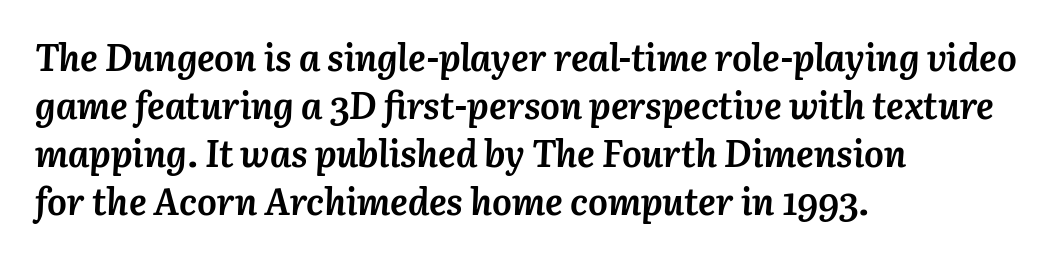
The image shows 37 px semibold type, italic (leaning right); set left-aligned, normal line spacing (1.3x), normal letter spacing, not underlined; medium stroke contrast and a medium x-height.
